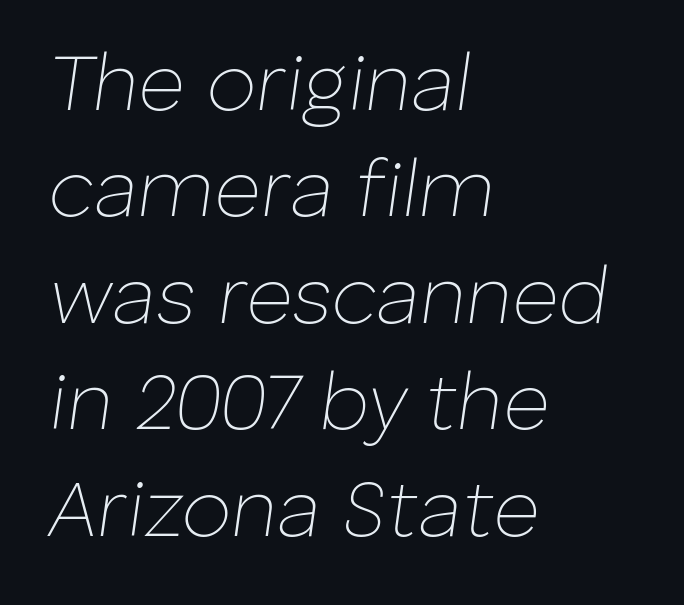
Q: Is the text bold? A: No.
Q: Is the text italic (slanted)? A: Yes, it leans right by about 8 degrees.
Q: Is the text underlined? A: No.
Q: How is the paragraph aligned? A: Left-aligned.
Q: Is the spacing between letters normal or unusually wide? A: Normal.
Q: Is the spacing between lines tight, normal or loose? A: Normal.
Q: Width (condensed, normal, or wide)? A: Normal.
Q: Stroke contrast? A: Low.
Q: x-height? A: Medium.
Q: Monospaced? A: No.
